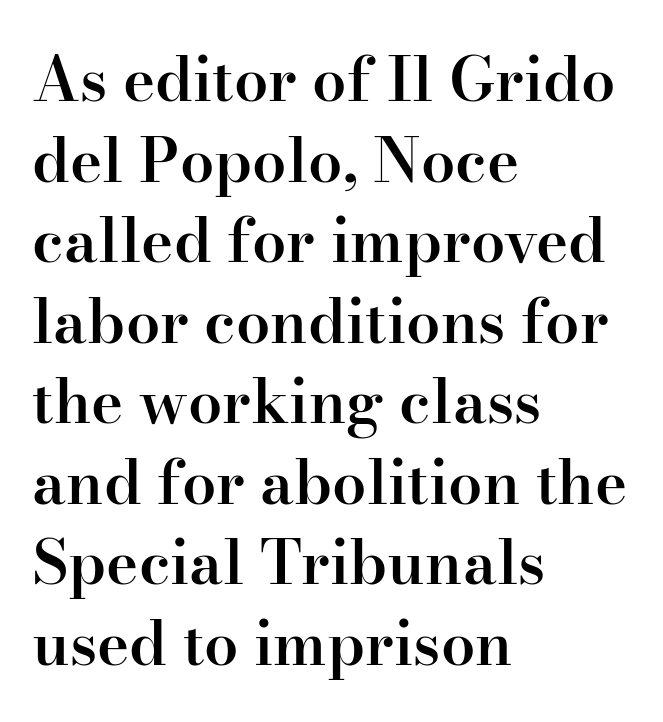
Each letter's strokes conclude with small projecting serifs. The text block is weighted toward the left margin, trailing off unevenly rightward. What's the leading like? Ordinary, nothing unusual. Varying glyph widths throughout — classic text-font behaviour. The letters sit at their default tracking, neither squeezed nor spread. Each row of text sits above clean, open space.
